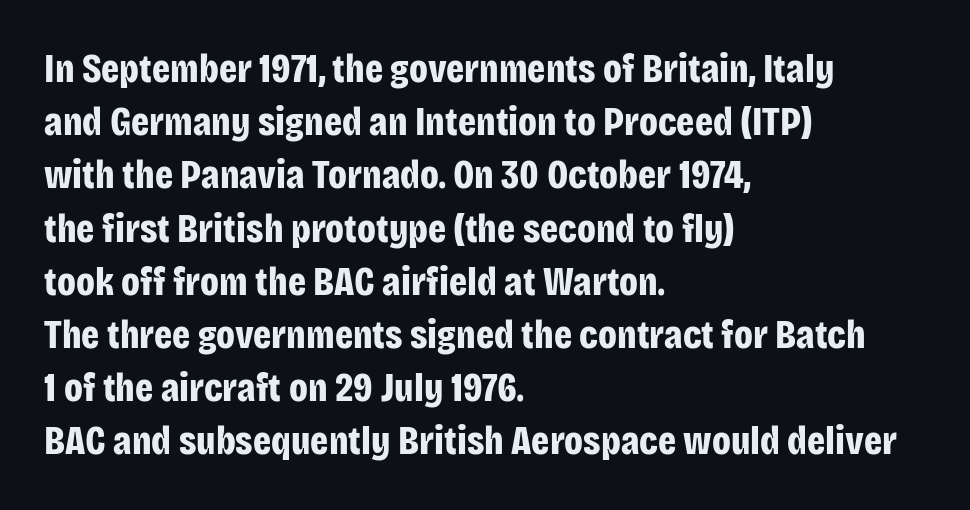
The image shows 40 px bold, condensed sans-serif type, upright; set left-aligned, normal line spacing (1.33x), normal letter spacing, not underlined; low stroke contrast and a large x-height.
